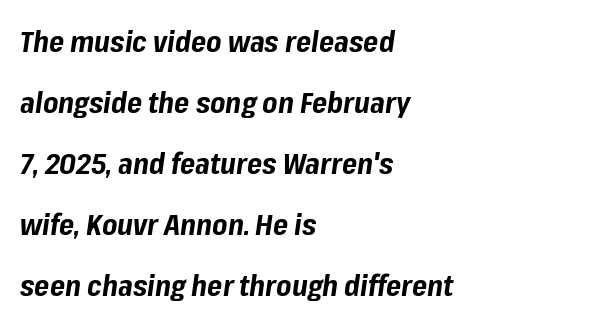
The image shows 29 px bold type, italic (leaning right); set left-aligned, loose line spacing (2.1x), normal letter spacing, not underlined; low stroke contrast and a medium x-height.
